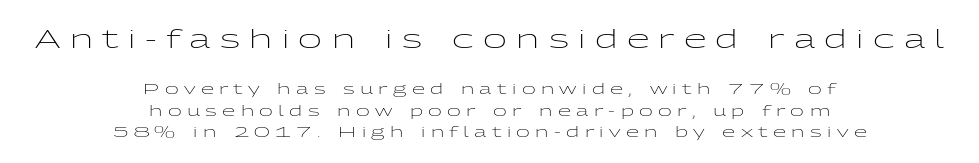
{"italic": "no", "bold": "no", "underline": "no", "align": "center", "line_spacing": "normal", "line_spacing_ratio": 1.41, "letter_spacing": "wide", "letter_spacing_em": 0.36, "larger_block": "first", "size_ratio": 1.73, "glyph_px": 26}
